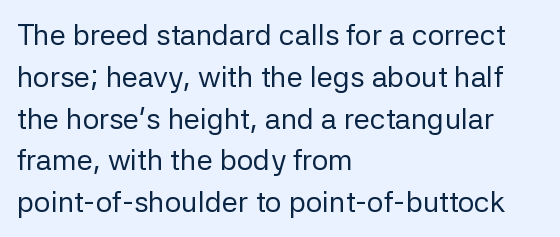
{"serif": "no", "italic": "no", "bold": "no", "weight": "regular", "width": "normal", "stroke_contrast": "low", "x_height": "medium", "monospaced": "no", "underline": "no", "align": "left", "line_spacing": "normal", "line_spacing_ratio": 1.44, "letter_spacing": "normal", "letter_spacing_em": 0.0, "glyph_px": 29}
